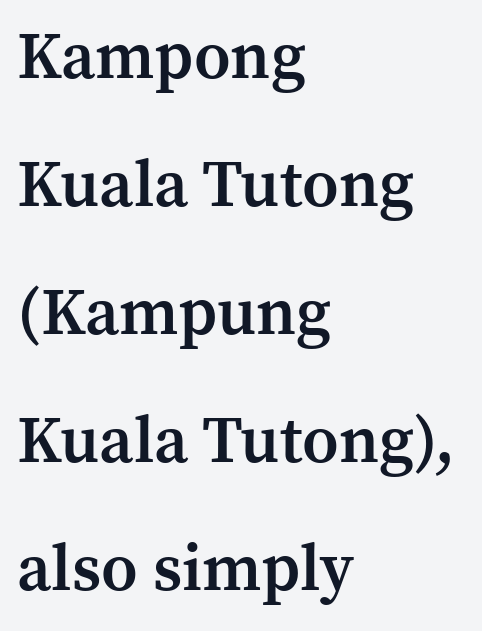
Q: Is the text bold? A: Semi-bold.
Q: Is the text italic (slanted)? A: No, it is upright.
Q: Is the typeface a serif or a sans-serif typeface? A: Serif.
Q: Is the text underlined? A: No.
Q: How is the paragraph aligned? A: Left-aligned.
Q: Is the spacing between letters normal or unusually wide? A: Normal.
Q: Is the spacing between lines tight, normal or loose? A: Loose.
Q: Width (condensed, normal, or wide)? A: Normal.
Q: Stroke contrast? A: Medium.
Q: x-height? A: Medium.
Q: Monospaced? A: No.
